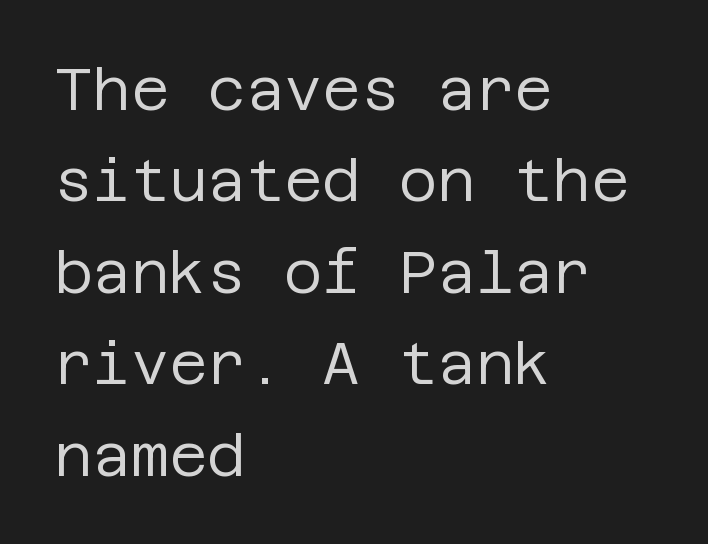
Q: Is the text bold? A: No.
Q: Is the text italic (slanted)? A: No, it is upright.
Q: Is the typeface a serif or a sans-serif typeface? A: Sans-serif.
Q: Is the text underlined? A: No.
Q: How is the paragraph aligned? A: Left-aligned.
Q: Is the spacing between letters normal or unusually wide? A: Normal.
Q: Is the spacing between lines tight, normal or loose? A: Normal.
Q: Width (condensed, normal, or wide)? A: Normal.
Q: Stroke contrast? A: Low.
Q: x-height? A: Large.
